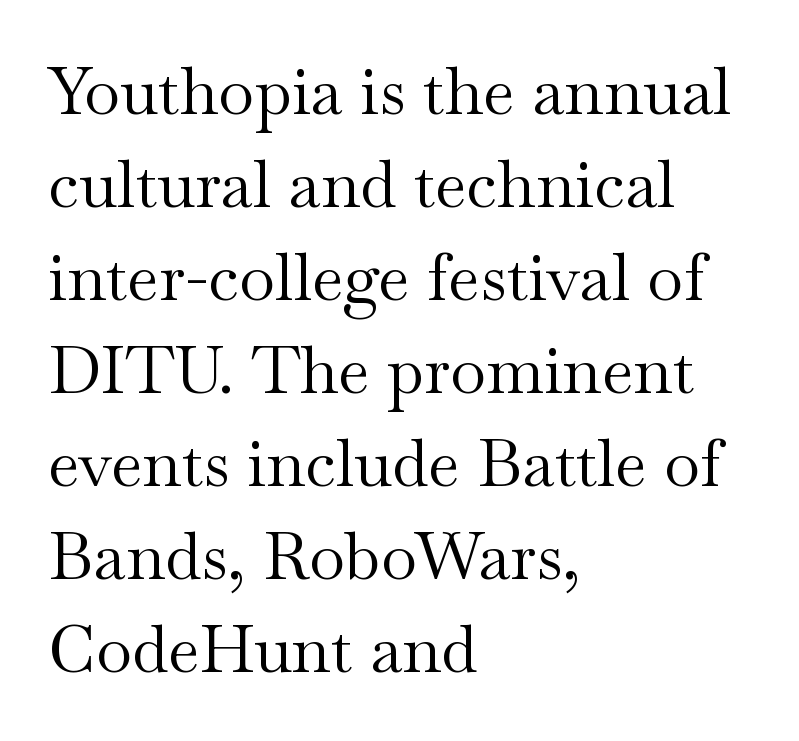
Each line starts at the same left margin while the right side varies. Weight: not bold — regular or lighter. Only glyphs here, with clear space below each row. Letter spacing: default.
